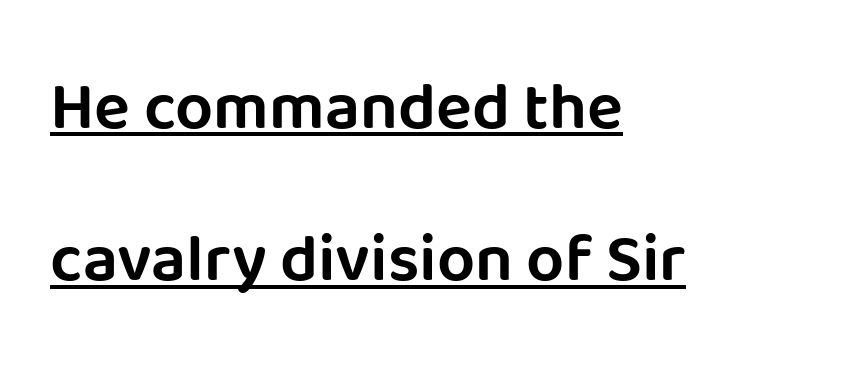
Q: Is the text italic (slanted)? A: No, it is upright.
Q: Is the typeface a serif or a sans-serif typeface? A: Sans-serif.
Q: Is the text underlined? A: Yes.
Q: How is the paragraph aligned? A: Left-aligned.
Q: Is the spacing between letters normal or unusually wide? A: Normal.
Q: Is the spacing between lines tight, normal or loose? A: Loose.
Q: Width (condensed, normal, or wide)? A: Normal.
Q: Stroke contrast? A: Low.
Q: x-height? A: Large.
Q: Monospaced? A: No.
